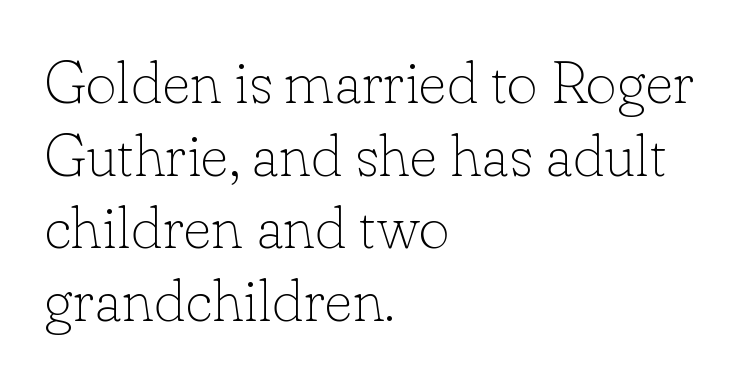
The image shows 60 px thin serif type, upright; set left-aligned, line spacing 1.21x, normal letter spacing, not underlined; low stroke contrast and a small x-height.
